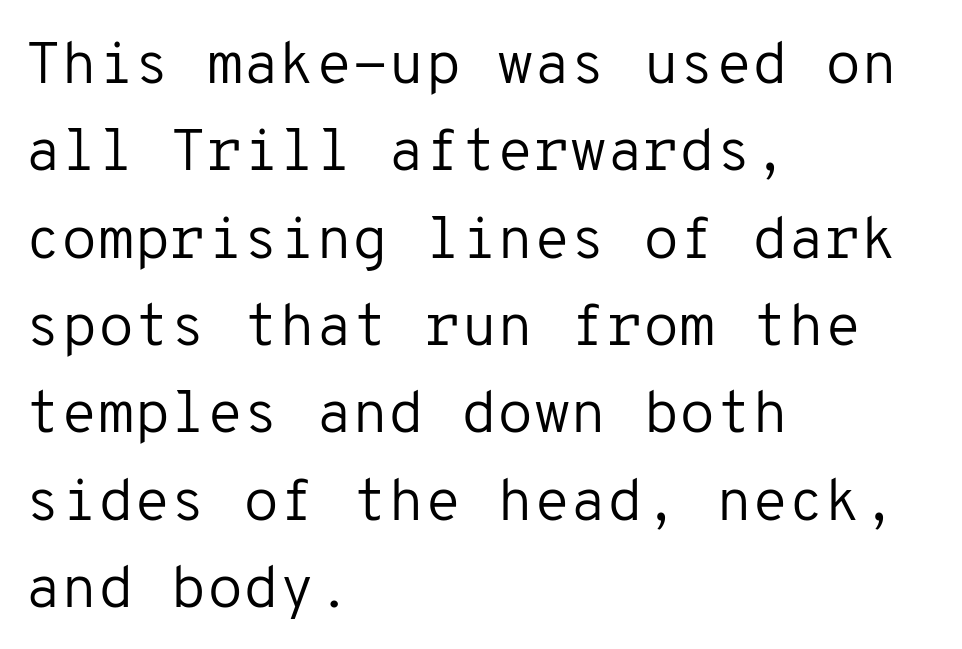
The image shows 59 px regular-weight sans-serif type, upright, monospaced; set left-aligned, normal line spacing (1.48x), normal letter spacing, not underlined; low stroke contrast and a medium x-height.
